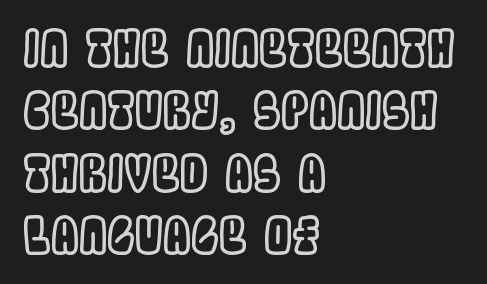
Q: Is the text italic (slanted)? A: No, it is upright.
Q: Is the text underlined? A: No.
Q: How is the paragraph aligned? A: Left-aligned.
Q: Is the spacing between letters normal or unusually wide? A: Normal.
Q: Is the spacing between lines tight, normal or loose? A: Normal.
Q: Width (condensed, normal, or wide)? A: Condensed.
Q: x-height? A: Large.
Q: Monospaced? A: No.
